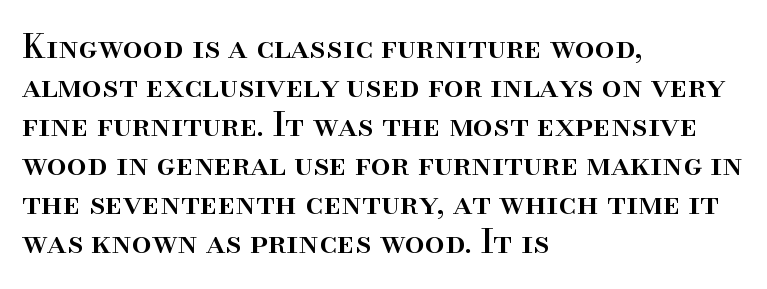
The image shows 32 px serif type, upright; set left-aligned, line spacing 1.22x, normal letter spacing, not underlined; high stroke contrast and a small x-height.
